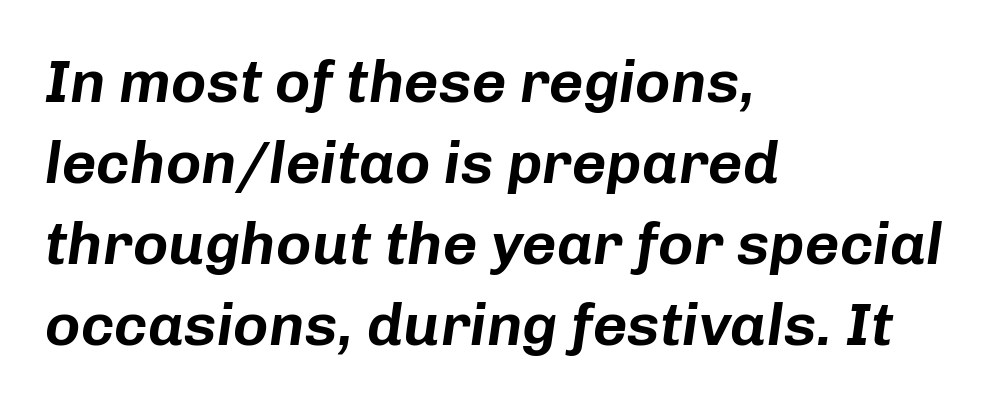
Every character sits at an angle, as italics do. Each letter keeps its own natural width here, so spacing adapts to shape. Nothing unusual about the tracking: characters are spaced as the font intends. Check the space under the baseline: it is left empty. Quick note: interline space is typical. The setting favours the left margin, as ordinary paragraphs usually do.
